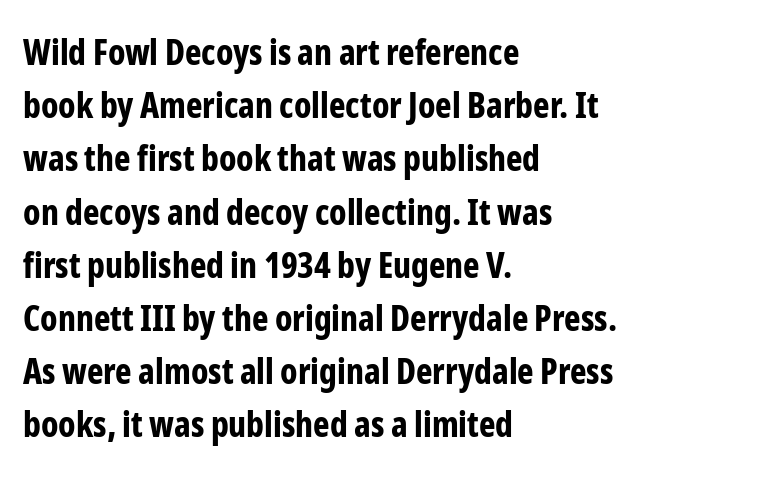
Q: Is the text bold? A: Yes.
Q: Is the text italic (slanted)? A: No, it is upright.
Q: Is the typeface a serif or a sans-serif typeface? A: Sans-serif.
Q: Is the text underlined? A: No.
Q: How is the paragraph aligned? A: Left-aligned.
Q: Is the spacing between letters normal or unusually wide? A: Normal.
Q: Is the spacing between lines tight, normal or loose? A: Normal.
Q: Width (condensed, normal, or wide)? A: Condensed.
Q: Stroke contrast? A: Low.
Q: x-height? A: Medium.
Q: Monospaced? A: No.
